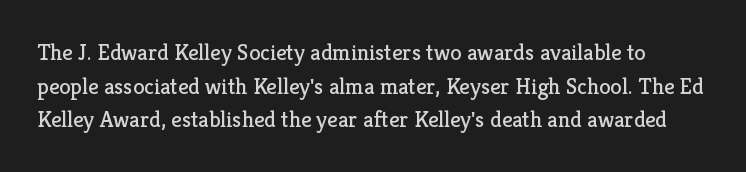
The image shows 23 px text type, upright; set normal line spacing (1.46x), normal letter spacing, not underlined.
